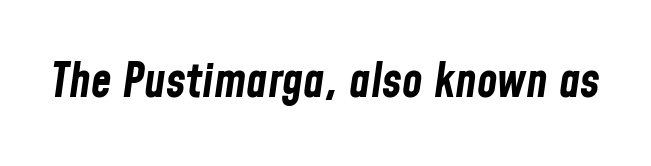
{"italic": "yes", "lean": "right", "slant_degrees": 8, "bold": "yes", "weight": "bold", "width": "condensed", "stroke_contrast": "low", "x_height": "medium", "monospaced": "no", "underline": "no", "letter_spacing": "normal", "letter_spacing_em": 0.0, "glyph_px": 47}
